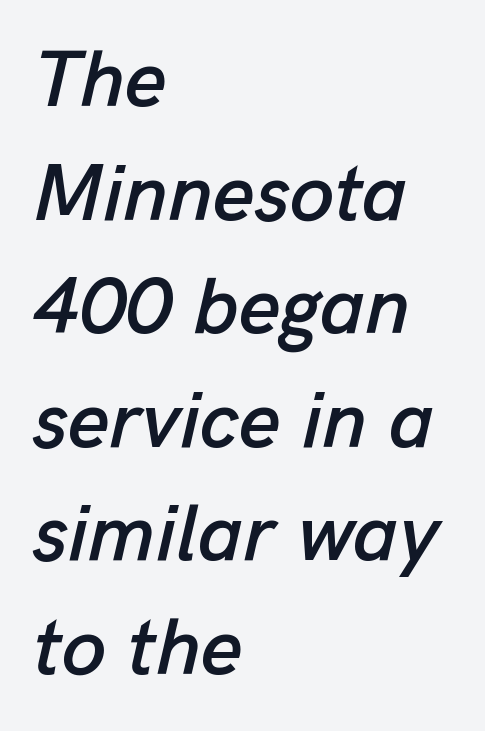
The image shows 80 px text type, italic (leaning right); set left-aligned, normal line spacing (1.42x), normal letter spacing, not underlined; low stroke contrast and a medium x-height.
